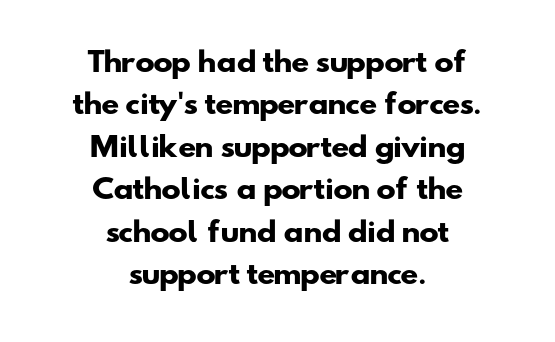
{"bold": "yes", "underline": "no", "align": "center", "line_spacing": "normal", "line_spacing_ratio": 1.63, "letter_spacing": "normal", "letter_spacing_em": 0.0, "glyph_px": 26}
